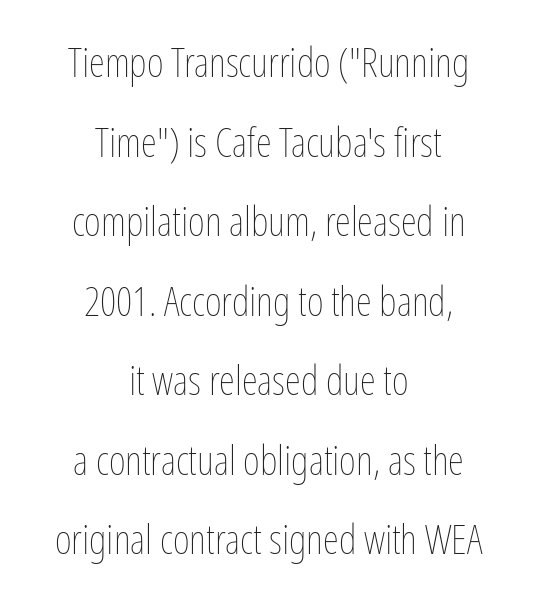
The image shows 41 px thin, condensed type, upright; set centered, loose line spacing (1.94x), normal letter spacing, not underlined; low stroke contrast and a medium x-height.
